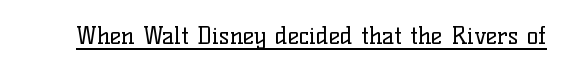
Q: Is the text bold? A: No.
Q: Is the text italic (slanted)? A: No, it is upright.
Q: Is the text underlined? A: Yes.
Q: Is the spacing between letters normal or unusually wide? A: Normal.
